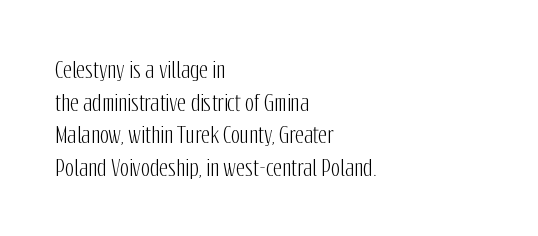
The image shows 22 px text type, upright; set left-aligned, normal line spacing (1.48x), normal letter spacing, not underlined.
